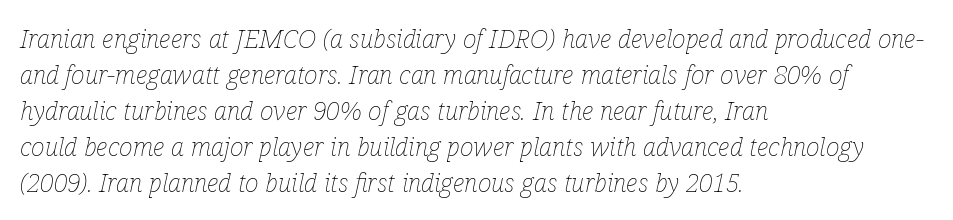
Q: Is the text bold? A: No.
Q: Is the text italic (slanted)? A: Yes, it leans right by about 12 degrees.
Q: Is the text underlined? A: No.
Q: How is the paragraph aligned? A: Left-aligned.
Q: Is the spacing between letters normal or unusually wide? A: Normal.
Q: Is the spacing between lines tight, normal or loose? A: Normal.
